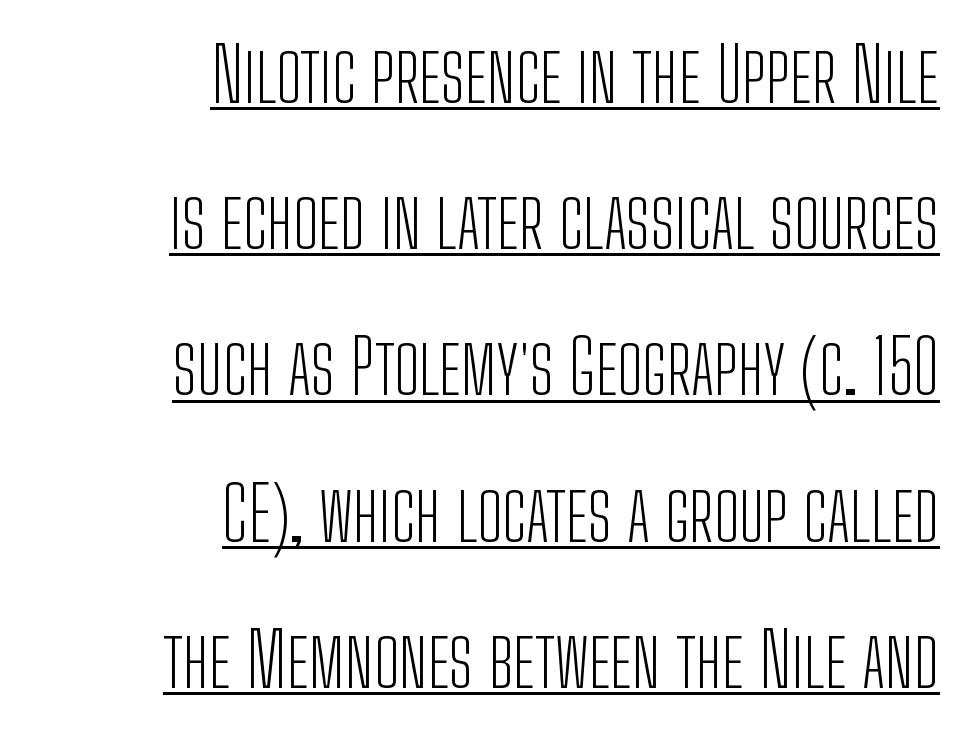
Tall strokes in this sample are plumb rather than angled. Alignment: flush right. This sample has the flowing, uneven cadence of proportional lettering. These lines keep a tight, regular rhythm from letter to letter.
